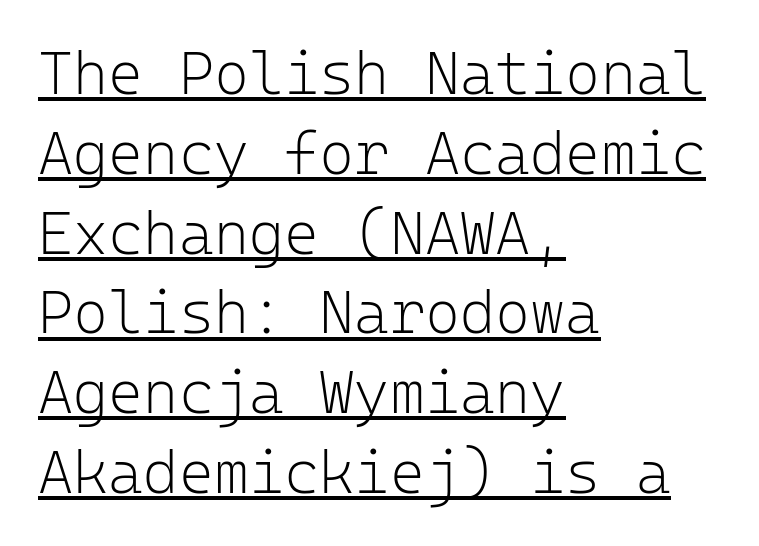
The image shows 60 px light sans-serif type, upright, monospaced; set left-aligned, normal line spacing (1.33x), normal letter spacing, underlined; low stroke contrast and a medium x-height.
